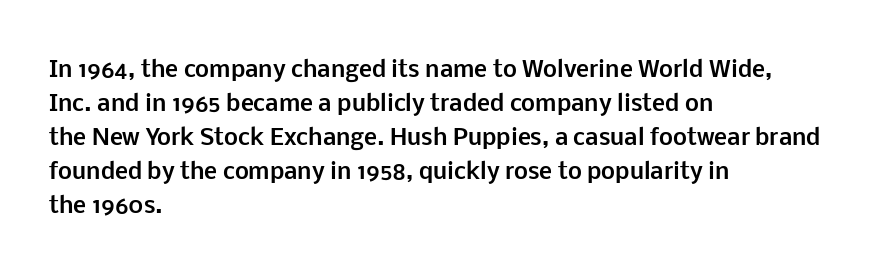
{"italic": "no", "bold": "yes", "underline": "no", "align": "left", "line_spacing": "normal", "line_spacing_ratio": 1.54, "letter_spacing": "normal", "letter_spacing_em": 0.0, "glyph_px": 22}
